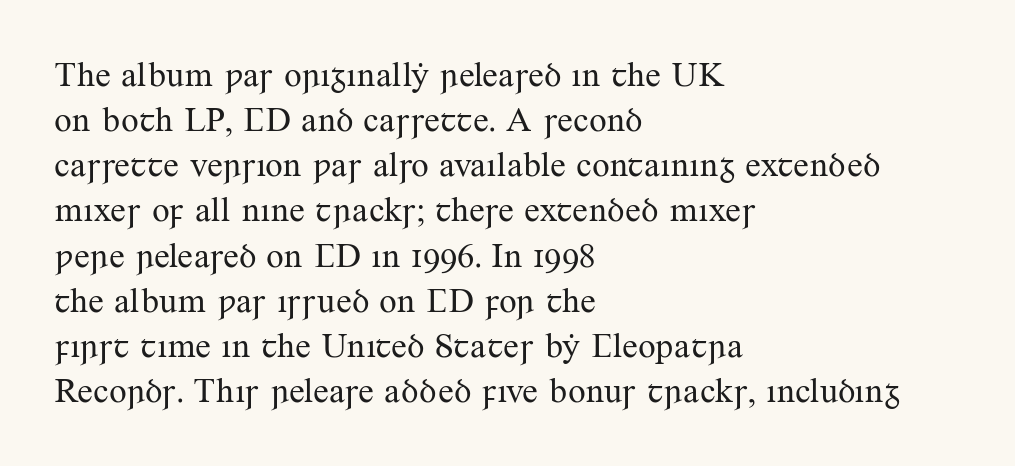
The image shows 35 px regular-weight serif type, upright; set left-aligned, normal line spacing (1.29x), normal letter spacing, not underlined; medium stroke contrast and a small x-height.
